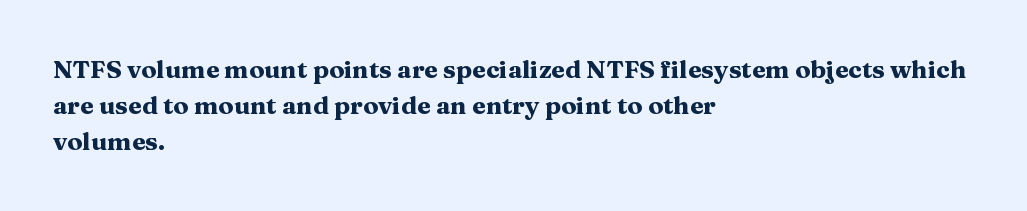
{"italic": "no", "bold": "yes", "underline": "no", "align": "left", "line_spacing": "normal", "line_spacing_ratio": 1.45, "letter_spacing": "normal", "letter_spacing_em": 0.0, "glyph_px": 25}
